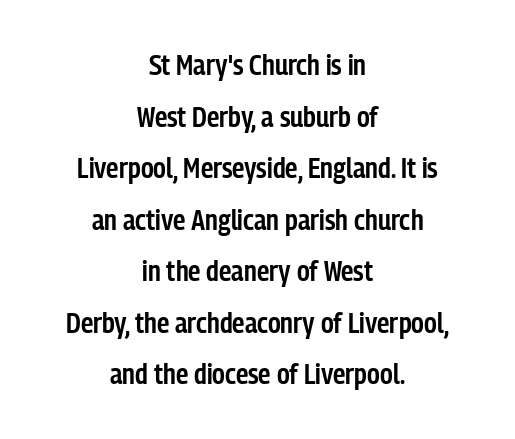
The image shows 28 px semibold, condensed sans-serif type, upright; set centered, line spacing 1.84x, normal letter spacing, not underlined; low stroke contrast and a medium x-height.
